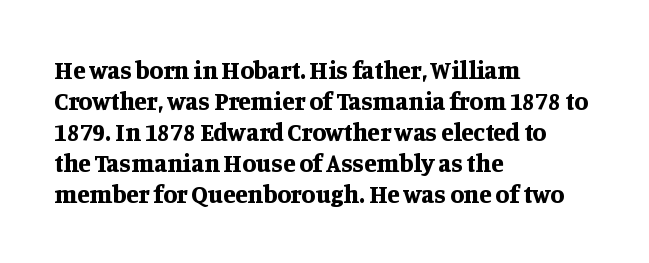
The image shows 25 px bold type, upright; set left-aligned, line spacing 1.24x, normal letter spacing, not underlined.
